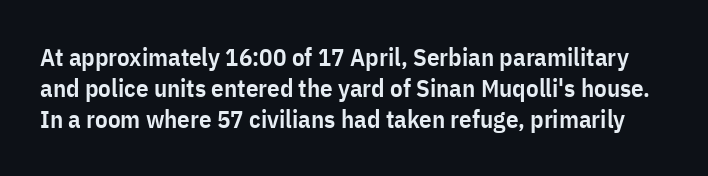
{"italic": "no", "bold": "semi", "underline": "no", "line_spacing": "normal", "line_spacing_ratio": 1.25, "letter_spacing": "normal", "letter_spacing_em": 0.0, "glyph_px": 25}
